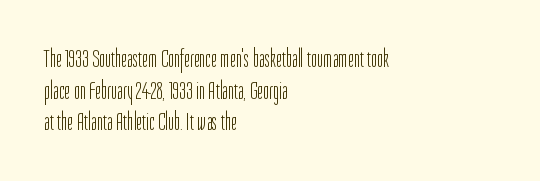
Nope, not italic — everything's standing straight. The font is comparable to plain body text, perhaps lighter. Inter-character spacing is left at the font's built-in metrics. The zone under the glyphs is completely vacant. These lines are set flush left with a ragged right edge.
